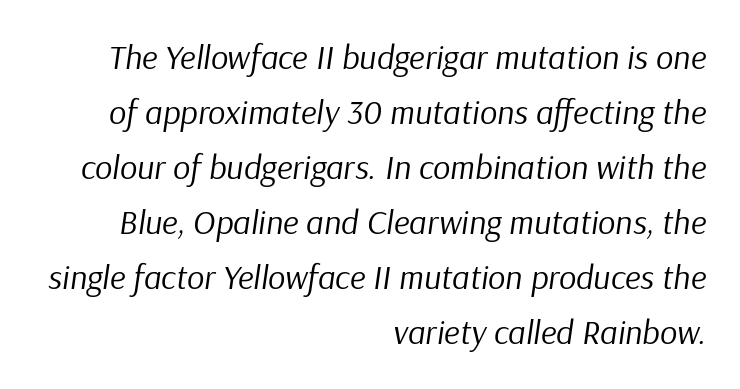
The foot of each line stays bare and open. The rendering uses natural spacing where letterforms have individual widths. The lines are quadded right. Slant detected: the letters are inclined. The face used here is rendered with its standard letterfit. Ink coverage per letter is moderate at most.
